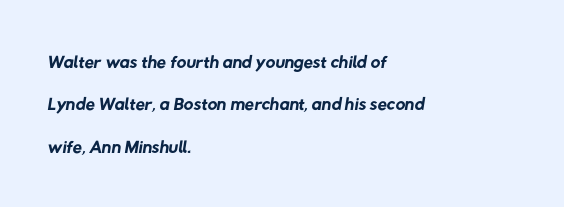
{"bold": "no", "underline": "no", "align": "left", "line_spacing": "normal", "line_spacing_ratio": 1.57, "letter_spacing": "normal", "letter_spacing_em": 0.0, "glyph_px": 27}
